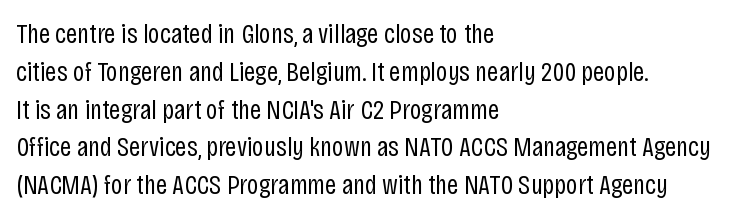
Ordinary non-slanted type is in use. Line spacing here is normal. No letter is thick-stroked: the sample isn't bold. The face used here is proportionally spaced, like ordinary book or web type. This sample is left-justified, so line endings fall wherever the words run out.
